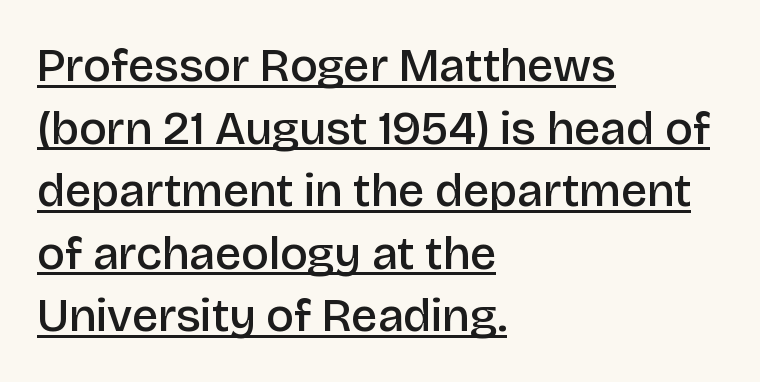
The image shows 47 px semibold sans-serif type, upright; set left-aligned, normal line spacing (1.33x), normal letter spacing, underlined; low stroke contrast and a large x-height.
